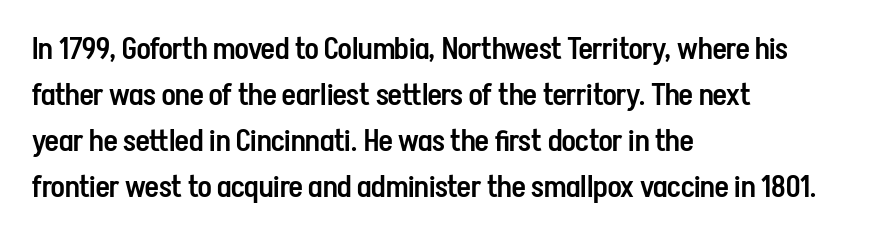
Q: Is the text bold? A: Semi-bold.
Q: Is the text italic (slanted)? A: No, it is upright.
Q: Is the typeface a serif or a sans-serif typeface? A: Sans-serif.
Q: Is the text underlined? A: No.
Q: How is the paragraph aligned? A: Left-aligned.
Q: Is the spacing between letters normal or unusually wide? A: Normal.
Q: Is the spacing between lines tight, normal or loose? A: Normal.
Q: Width (condensed, normal, or wide)? A: Condensed.
Q: Stroke contrast? A: Low.
Q: x-height? A: Medium.
Q: Monospaced? A: No.
